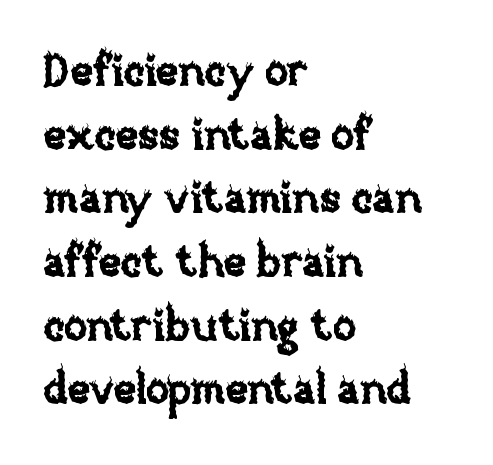
Q: Is the text italic (slanted)? A: No, it is upright.
Q: Is the text underlined? A: No.
Q: How is the paragraph aligned? A: Left-aligned.
Q: Is the spacing between letters normal or unusually wide? A: Normal.
Q: Is the spacing between lines tight, normal or loose? A: Normal.
Q: Width (condensed, normal, or wide)? A: Normal.
Q: Stroke contrast? A: Low.
Q: x-height? A: Large.
Q: Monospaced? A: No.
